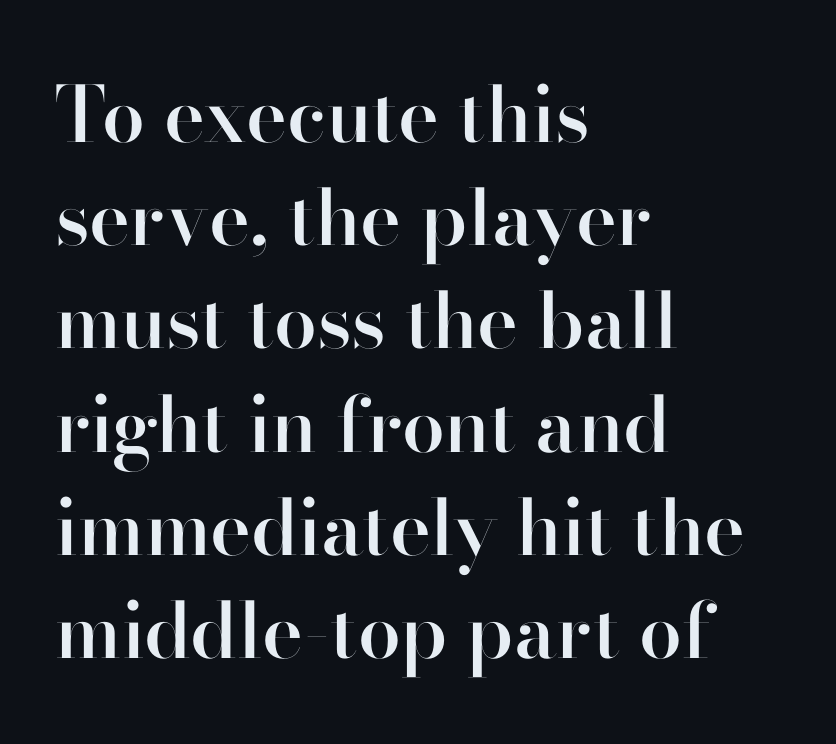
Evenly set lines give the paragraph a standard silhouette. Summary of weight: moderately heavy, a semibold. Leftover space on each line is placed entirely after the last word. Quick note: underline off.
